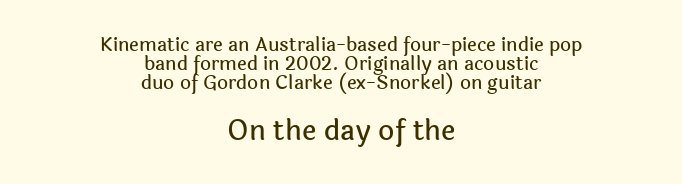
{"serif": "no", "italic": "no", "width": "normal", "x_height": "medium", "monospaced": "no", "underline": "no", "align": "center", "line_spacing": "tight", "line_spacing_ratio": 1.0, "letter_spacing": "normal", "letter_spacing_em": 0.0, "larger_block": "second", "size_ratio": 1.47, "glyph_px": 28}
